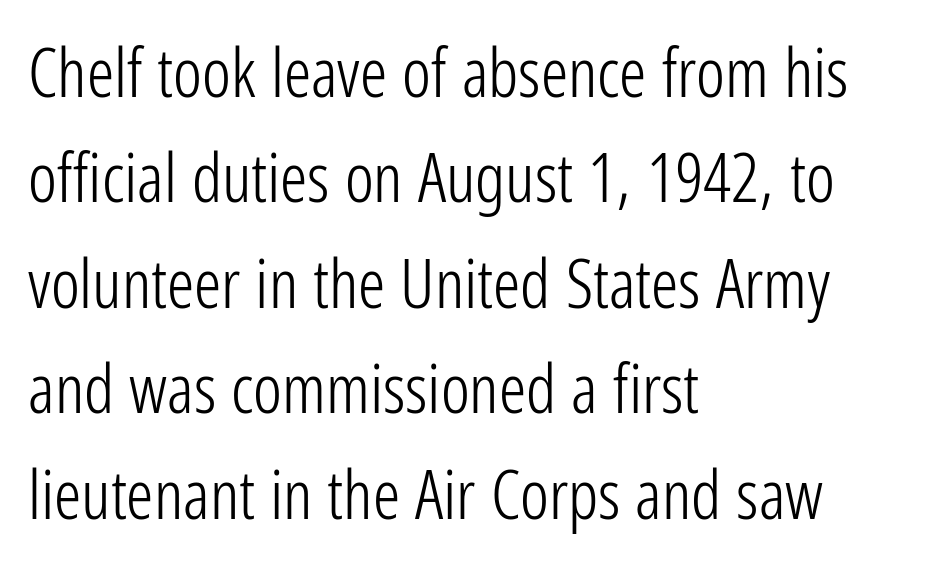
Q: Is the text bold? A: No.
Q: Is the text italic (slanted)? A: No, it is upright.
Q: Is the typeface a serif or a sans-serif typeface? A: Sans-serif.
Q: Is the text underlined? A: No.
Q: How is the paragraph aligned? A: Left-aligned.
Q: Is the spacing between letters normal or unusually wide? A: Normal.
Q: Is the spacing between lines tight, normal or loose? A: Normal.
Q: Width (condensed, normal, or wide)? A: Condensed.
Q: Stroke contrast? A: Low.
Q: x-height? A: Medium.
Q: Monospaced? A: No.
